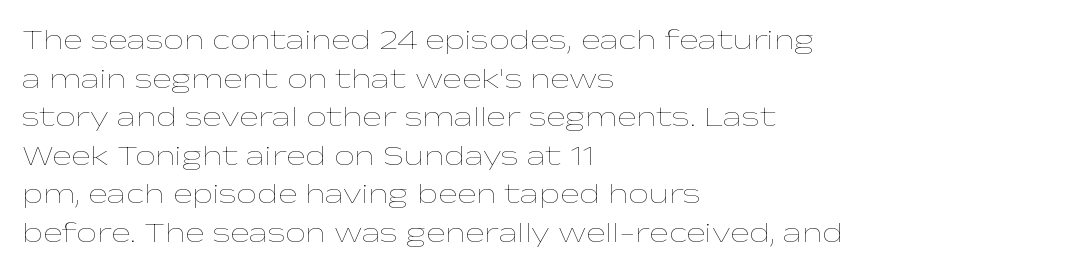
{"italic": "no", "bold": "no", "weight": "thin", "width": "wide", "stroke_contrast": "low", "x_height": "medium", "monospaced": "no", "underline": "no", "align": "left", "line_spacing": "normal", "line_spacing_ratio": 1.33, "letter_spacing": "normal", "letter_spacing_em": 0.0, "glyph_px": 29}
